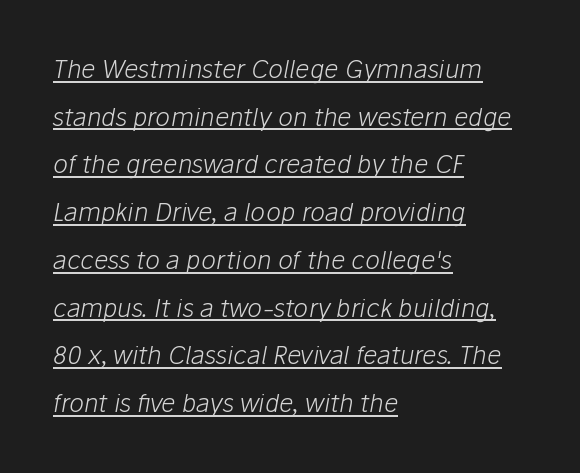
{"italic": "yes", "lean": "right", "slant_degrees": 10, "bold": "no", "underline": "yes", "align": "left", "line_spacing": "loose", "line_spacing_ratio": 1.91, "letter_spacing": "normal", "letter_spacing_em": 0.0, "glyph_px": 25}
